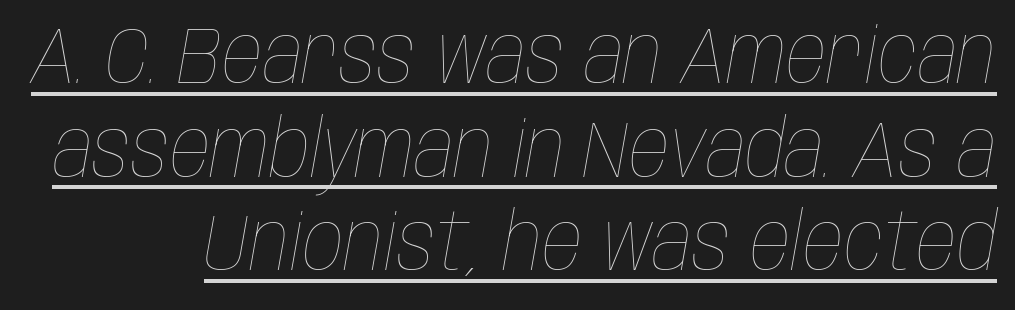
{"italic": "yes", "lean": "right", "slant_degrees": 10, "bold": "no", "weight": "thin", "width": "condensed", "stroke_contrast": "low", "x_height": "large", "monospaced": "no", "underline": "yes", "line_spacing_ratio": 1.17, "letter_spacing": "normal", "letter_spacing_em": 0.0, "glyph_px": 80}
